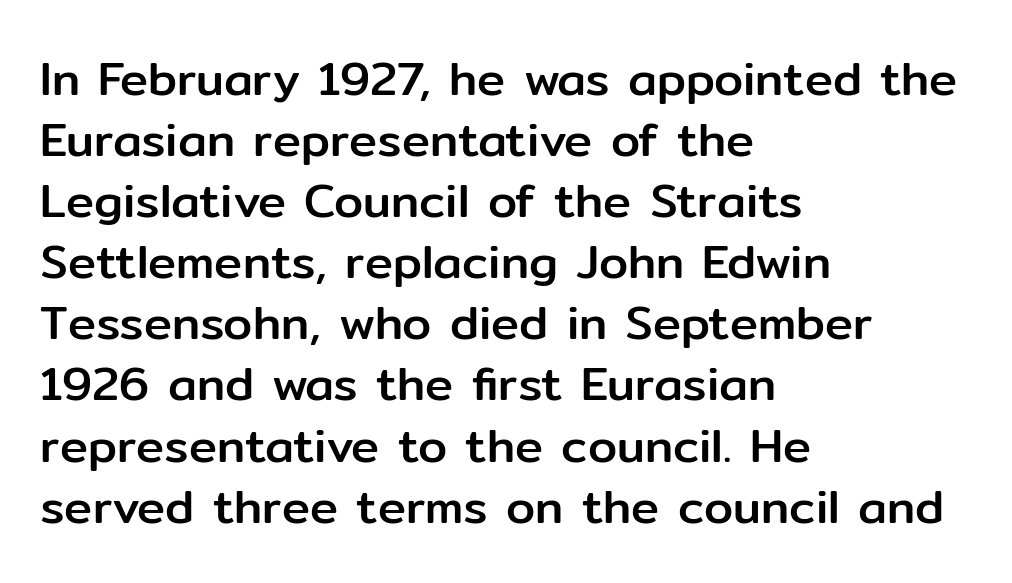
The image shows 47 px sans-serif type, upright; set left-aligned, normal line spacing (1.3x), normal letter spacing, not underlined; low stroke contrast and a medium x-height.
